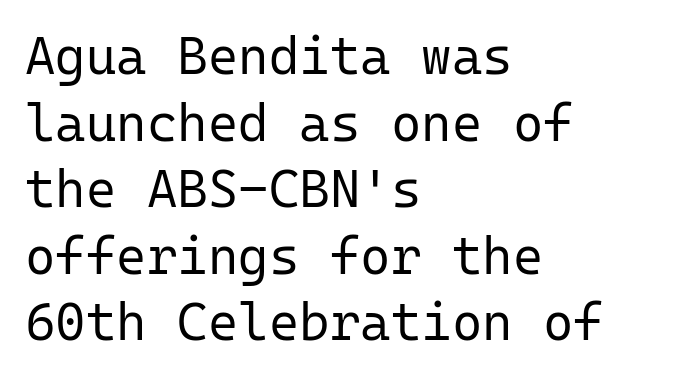
Q: Is the text bold? A: No.
Q: Is the text italic (slanted)? A: No, it is upright.
Q: Is the typeface a serif or a sans-serif typeface? A: Sans-serif.
Q: Is the text underlined? A: No.
Q: How is the paragraph aligned? A: Left-aligned.
Q: Is the spacing between letters normal or unusually wide? A: Normal.
Q: Is the spacing between lines tight, normal or loose? A: Normal.
Q: Width (condensed, normal, or wide)? A: Normal.
Q: Stroke contrast? A: Low.
Q: x-height? A: Medium.
Q: Monospaced? A: Yes.
